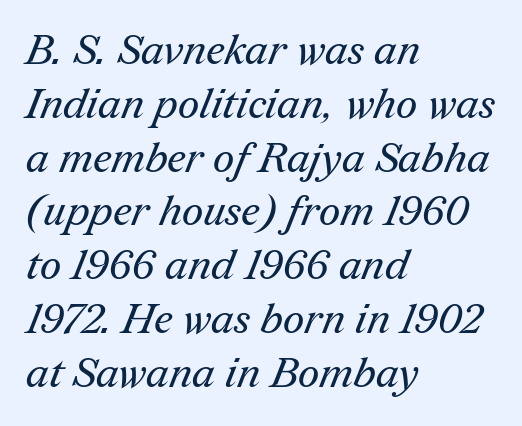
If you measured baseline to baseline, you'd find a middling distance. Bare-footed words on every line. The passage shown is typed in a proportional face where columns would drift. Stems and bowls with no extra thickness — not bold. Here the glyphs are tracked normally, forming tight word shapes.
